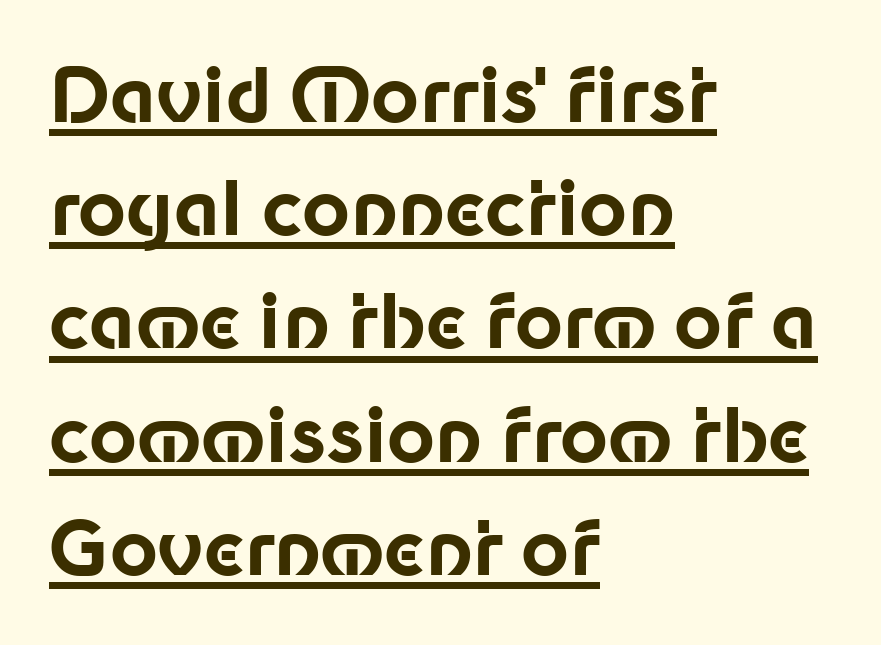
Q: Is the text bold? A: Yes.
Q: Is the text italic (slanted)? A: No, it is upright.
Q: Is the typeface a serif or a sans-serif typeface? A: Sans-serif.
Q: Is the text underlined? A: Yes.
Q: How is the paragraph aligned? A: Left-aligned.
Q: Is the spacing between letters normal or unusually wide? A: Normal.
Q: Is the spacing between lines tight, normal or loose? A: Normal.
Q: Width (condensed, normal, or wide)? A: Normal.
Q: Stroke contrast? A: Low.
Q: x-height? A: Medium.
Q: Monospaced? A: No.
